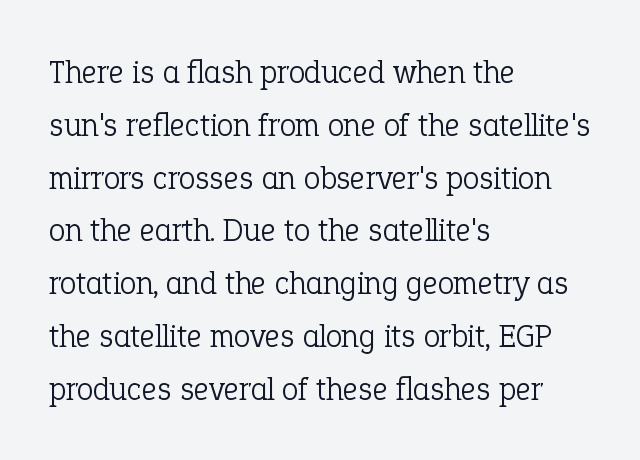
Q: Is the text bold? A: No.
Q: Is the text italic (slanted)? A: No, it is upright.
Q: Is the typeface a serif or a sans-serif typeface? A: Serif.
Q: Is the text underlined? A: No.
Q: How is the paragraph aligned? A: Left-aligned.
Q: Is the spacing between letters normal or unusually wide? A: Normal.
Q: Is the spacing between lines tight, normal or loose? A: Normal.
Q: Width (condensed, normal, or wide)? A: Normal.
Q: Stroke contrast? A: Low.
Q: x-height? A: Medium.
Q: Monospaced? A: No.
